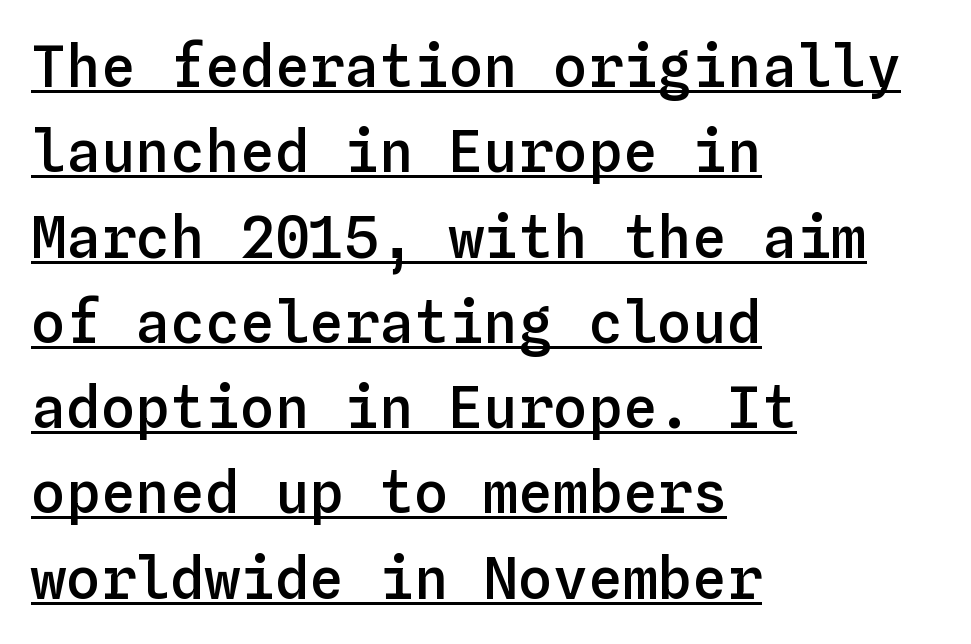
Q: Is the text bold? A: Semi-bold.
Q: Is the text italic (slanted)? A: No, it is upright.
Q: Is the text underlined? A: Yes.
Q: How is the paragraph aligned? A: Left-aligned.
Q: Is the spacing between letters normal or unusually wide? A: Normal.
Q: Is the spacing between lines tight, normal or loose? A: Normal.
Q: Width (condensed, normal, or wide)? A: Normal.
Q: Stroke contrast? A: Low.
Q: x-height? A: Medium.
Q: Monospaced? A: Yes.
